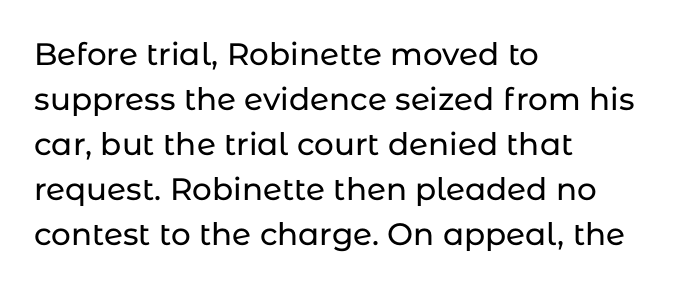
Caption: standard tracking, unaltered. Notice how the stems are strictly vertical — no italics here. These lines are rendered in a variable-pitch font. Regarding leading, the lines here are spaced in the standard way.
